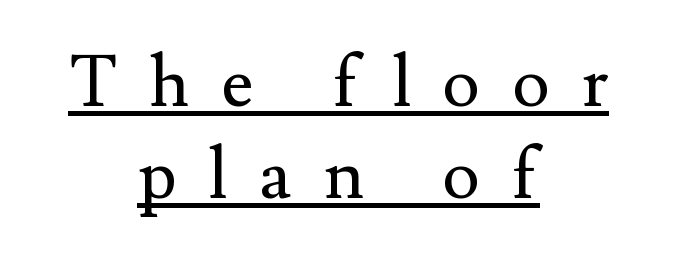
The image shows 71 px regular-weight serif type, upright; set centered, normal line spacing (1.29x), unusually wide letter spacing (+0.45 em), underlined; medium stroke contrast and a small x-height.
